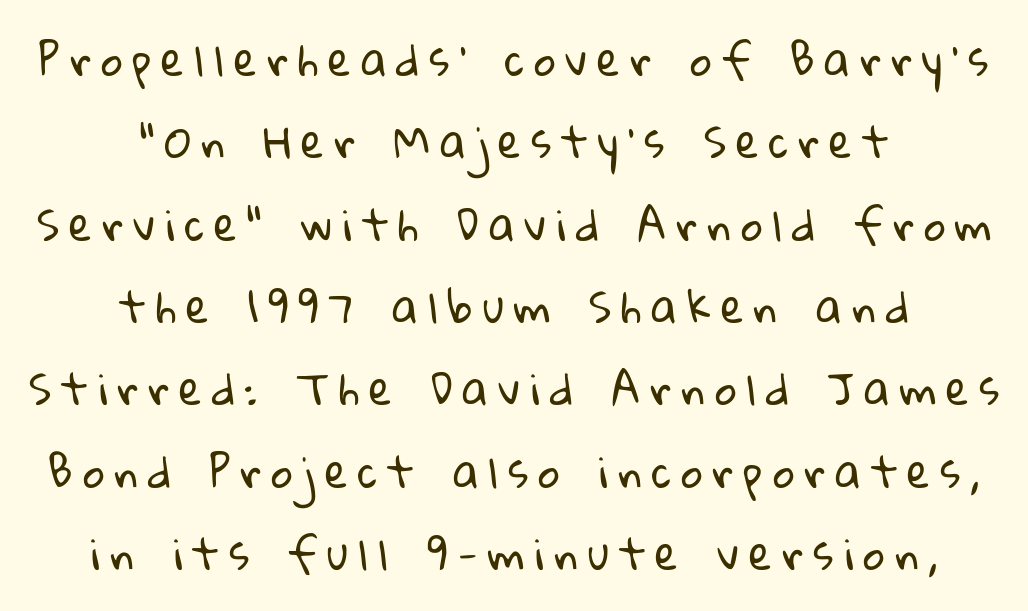
{"serif": "no", "bold": "no", "weight": "regular", "width": "normal", "stroke_contrast": "low", "x_height": "medium", "monospaced": "no", "underline": "no", "align": "center", "line_spacing": "loose", "line_spacing_ratio": 1.96, "letter_spacing": "wide", "letter_spacing_em": 0.24, "glyph_px": 42}
